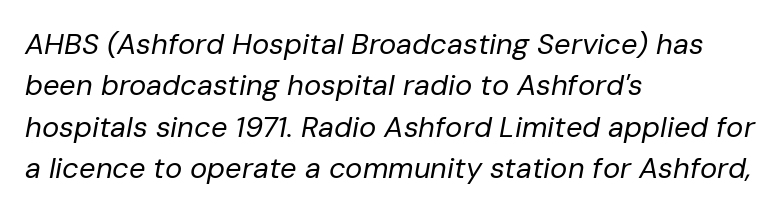
The image shows 29 px regular-weight type, italic (leaning right); set left-aligned, normal line spacing (1.43x), normal letter spacing, not underlined; low stroke contrast and a medium x-height.
